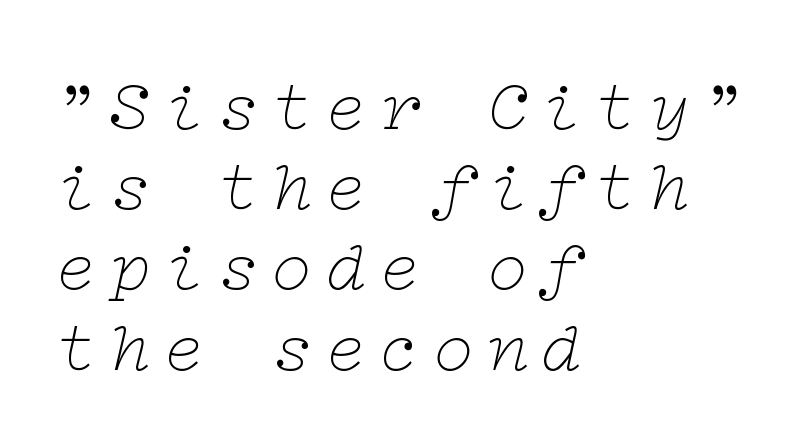
This sample uses an oblique cut, with every glyph tilted off the vertical. Check where the strokes stop: tiny serifs finish them off. You could barely slide anything between these rows. The face looks like a standard text weight, possibly lighter.
